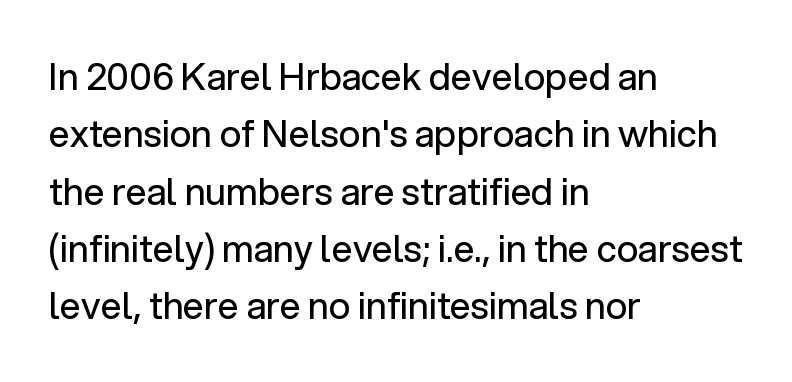
Q: Is the text bold? A: No.
Q: Is the text italic (slanted)? A: No, it is upright.
Q: Is the typeface a serif or a sans-serif typeface? A: Sans-serif.
Q: Is the text underlined? A: No.
Q: How is the paragraph aligned? A: Left-aligned.
Q: Is the spacing between letters normal or unusually wide? A: Normal.
Q: Is the spacing between lines tight, normal or loose? A: Normal.
Q: Width (condensed, normal, or wide)? A: Normal.
Q: Stroke contrast? A: Low.
Q: x-height? A: Medium.
Q: Monospaced? A: No.
